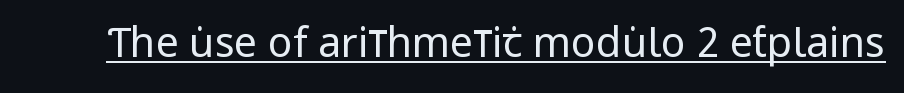
{"serif": "no", "italic": "no", "bold": "no", "weight": "regular", "width": "condensed", "stroke_contrast": "low", "x_height": "large", "monospaced": "no", "underline": "yes", "letter_spacing": "normal", "letter_spacing_em": 0.0, "glyph_px": 41}
